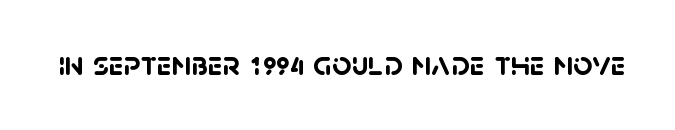
{"serif": "no", "bold": "yes", "weight": "semibold", "width": "normal", "stroke_contrast": "low", "x_height": "large", "monospaced": "no", "underline": "no", "letter_spacing": "normal", "letter_spacing_em": 0.0, "glyph_px": 34}
